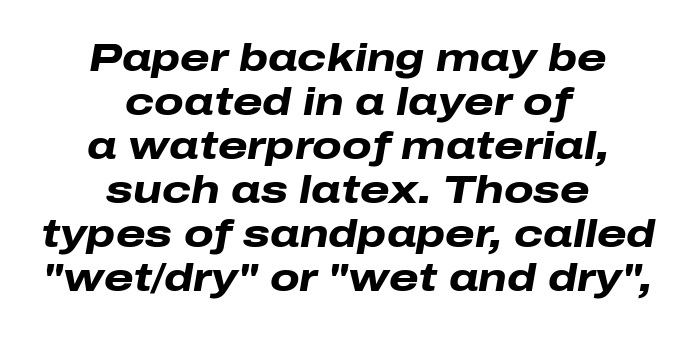
Q: Is the text bold? A: Yes.
Q: Is the text italic (slanted)? A: Yes, it leans right by about 10 degrees.
Q: Is the text underlined? A: No.
Q: How is the paragraph aligned? A: Centered.
Q: Is the spacing between letters normal or unusually wide? A: Normal.
Q: Width (condensed, normal, or wide)? A: Wide.
Q: Stroke contrast? A: Low.
Q: x-height? A: Medium.
Q: Monospaced? A: No.
